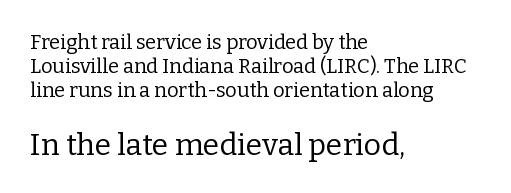
Reading down the block, your eye returns to a fixed left position each line. A typesetter would label this face a serif. The passage shown has conventional tracking throughout. Posture: upright roman. Which chunk is bigger? The second one — the bottom block dwarfs the top. This rendering features lettering with no underline.
